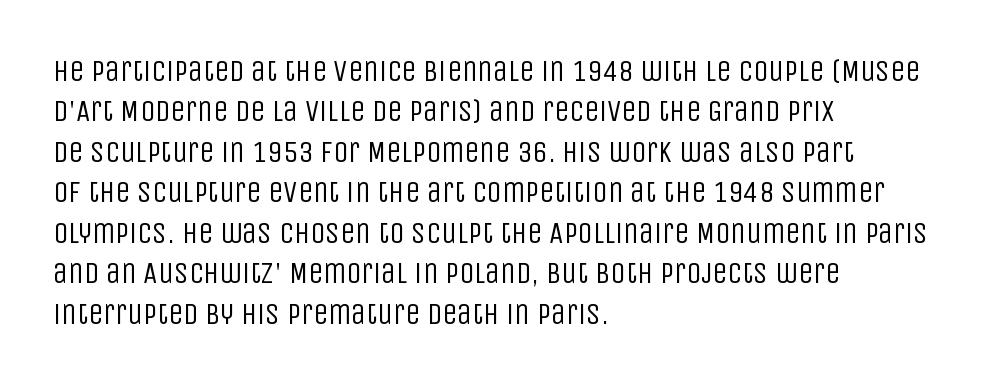
Q: Is the text bold? A: No.
Q: Is the text italic (slanted)? A: No, it is upright.
Q: Is the typeface a serif or a sans-serif typeface? A: Sans-serif.
Q: Is the text underlined? A: No.
Q: How is the paragraph aligned? A: Left-aligned.
Q: Is the spacing between letters normal or unusually wide? A: Normal.
Q: Is the spacing between lines tight, normal or loose? A: Normal.
Q: Width (condensed, normal, or wide)? A: Condensed.
Q: Stroke contrast? A: Low.
Q: x-height? A: Large.
Q: Monospaced? A: No.
